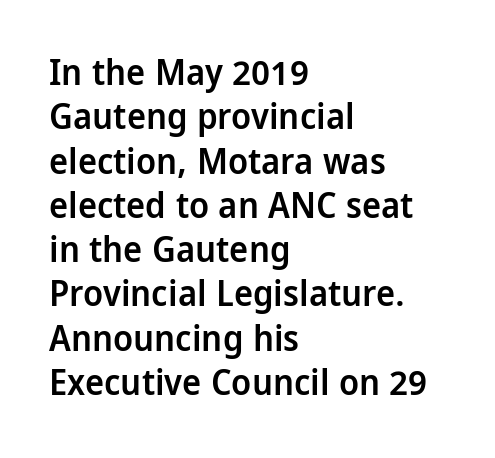
{"serif": "no", "italic": "no", "bold": "semi", "weight": "semibold", "width": "condensed", "stroke_contrast": "low", "x_height": "large", "monospaced": "no", "underline": "no", "align": "left", "line_spacing_ratio": 1.23, "letter_spacing": "normal", "letter_spacing_em": 0.0, "glyph_px": 36}
